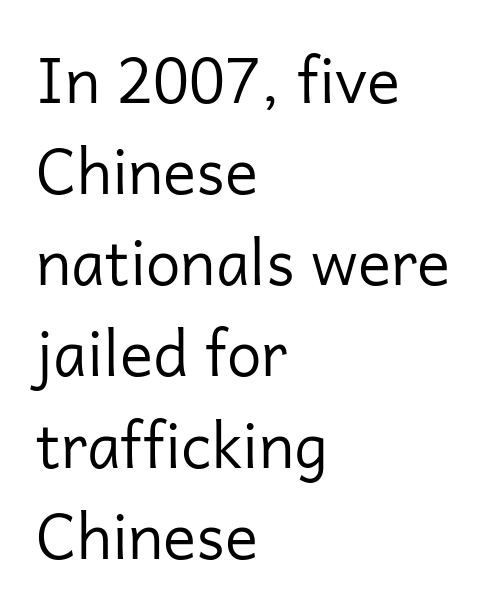
Lines of text with bare space underneath. The lettering holds an erect, upright posture throughout. The type family on display is of the sans-serif kind. These lines are set flush left with a ragged right edge. The strokes carry an ordinary text weight at most.
